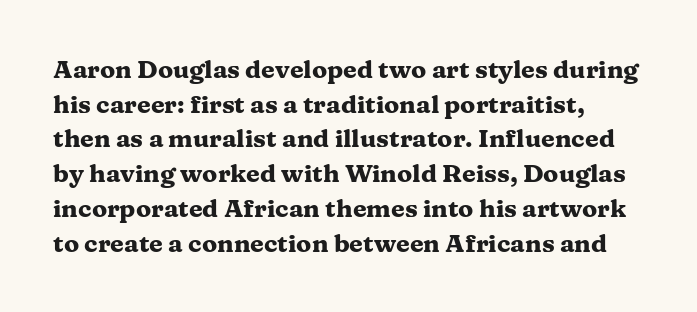
The image shows 25 px bold type, upright; set left-aligned, normal line spacing (1.39x), normal letter spacing, not underlined.
